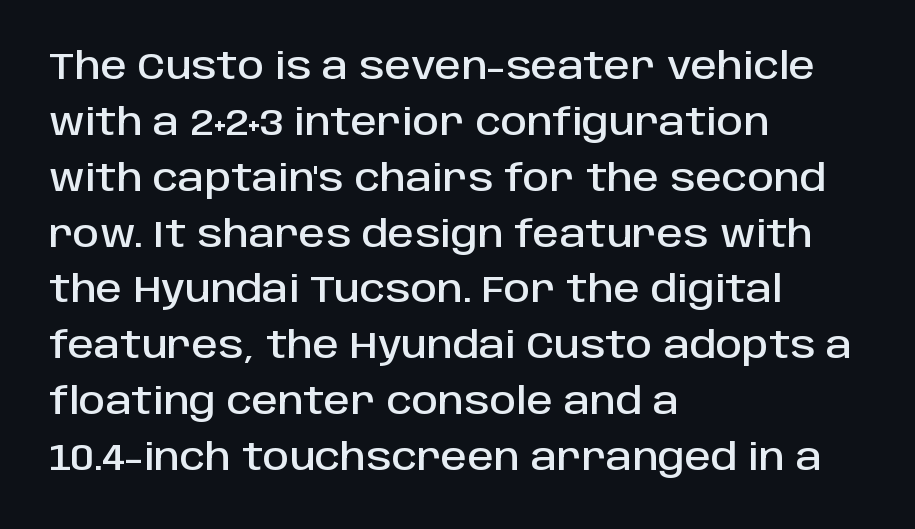
{"serif": "no", "italic": "no", "width": "normal", "stroke_contrast": "low", "x_height": "large", "monospaced": "no", "underline": "no", "align": "left", "line_spacing": "normal", "line_spacing_ratio": 1.51, "letter_spacing": "normal", "letter_spacing_em": 0.0, "glyph_px": 37}
